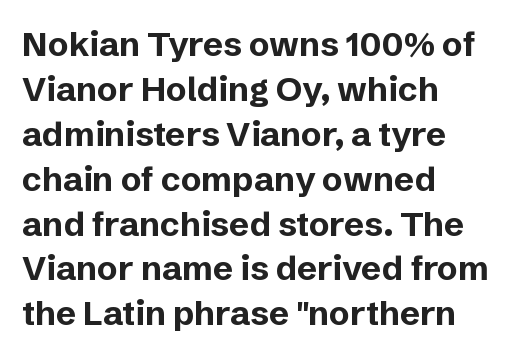
The rows are spaced the way most documents space them. The typeface chosen for these lines omits serifs. The letterforms sit shoulder to shoulder at normal distance. Any mark beneath the type? The region is blank.
